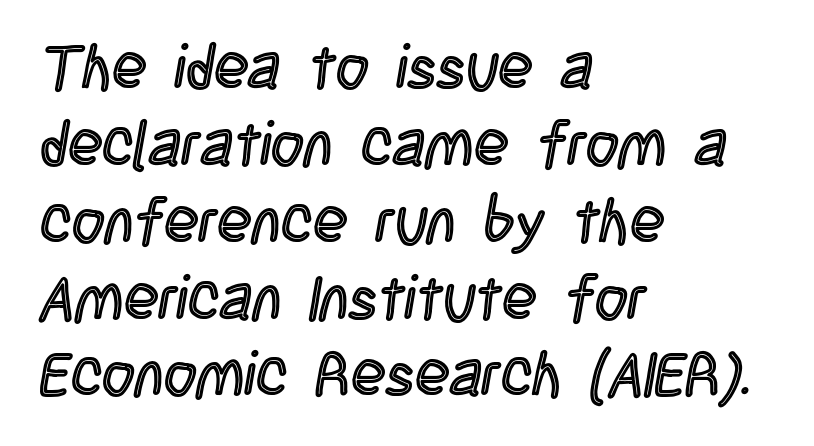
You could not count columns in this text — the font is proportionally spaced. Is the letter spacing exaggerated? No — it looks like the ordinary default. Each line starts at the same left margin while the right side varies. Quick note: underline off.
